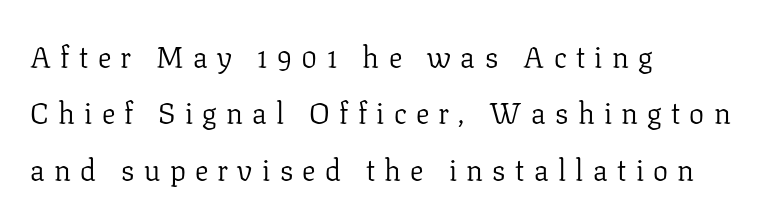
{"serif": "yes", "italic": "no", "bold": "no", "weight": "light", "width": "normal", "stroke_contrast": "low", "x_height": "medium", "monospaced": "no", "underline": "no", "align": "left", "line_spacing_ratio": 1.88, "letter_spacing": "wide", "letter_spacing_em": 0.31, "glyph_px": 30}
